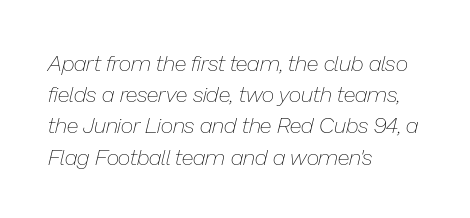
{"italic": "yes", "lean": "right", "slant_degrees": 13, "bold": "no", "underline": "no", "align": "left", "line_spacing": "normal", "line_spacing_ratio": 1.42, "letter_spacing": "normal", "letter_spacing_em": 0.0, "glyph_px": 22}
